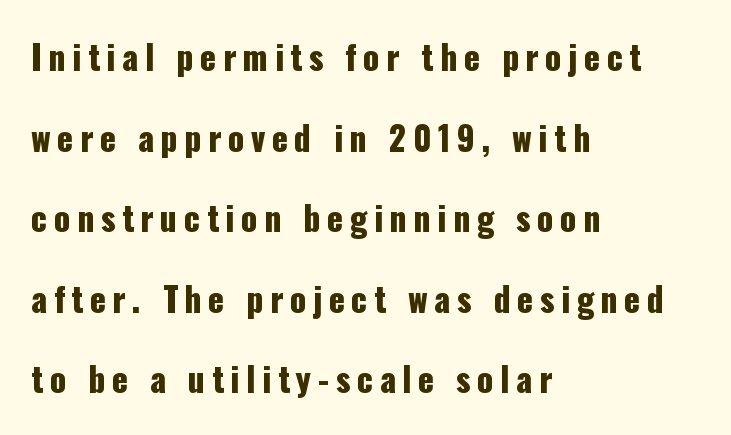
{"serif": "no", "italic": "no", "width": "condensed", "stroke_contrast": "low", "x_height": "medium", "monospaced": "no", "underline": "no", "align": "left", "line_spacing": "loose", "line_spacing_ratio": 2.44, "letter_spacing": "wide", "letter_spacing_em": 0.2, "glyph_px": 33}
